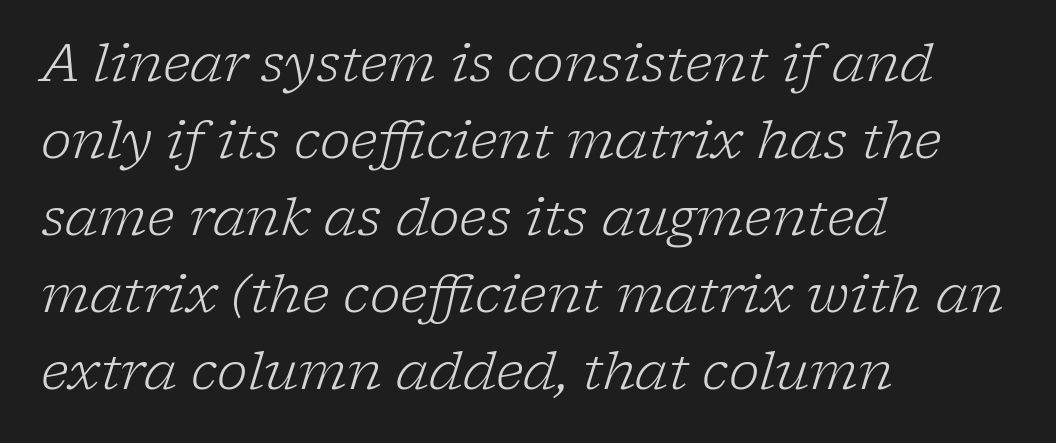
A typesetter would call this proportional, since set widths differ per character. A light-to-regular cut is what we see here. This is serif lettering, the kind often seen in printed books. Leftover space on each line is placed entirely after the last word. The rendering uses a moderate line-height, typical for paragraphs.
